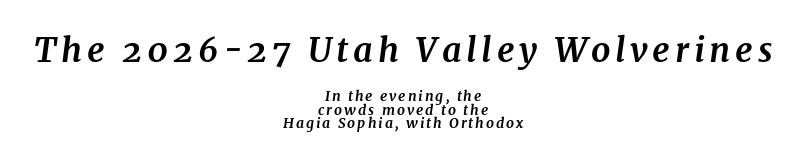
Q: Is the text bold? A: Yes.
Q: Is the text italic (slanted)? A: Yes, it leans right by about 7 degrees.
Q: Is the typeface a serif or a sans-serif typeface? A: Serif.
Q: Is the text underlined? A: No.
Q: How is the paragraph aligned? A: Centered.
Q: Is the spacing between lines tight, normal or loose? A: Tight.
Q: Which block of text is set in a larger size, the first (top) or the second (bottom)? A: The first (top) one.
Q: Width (condensed, normal, or wide)? A: Normal.
Q: Stroke contrast? A: Medium.
Q: x-height? A: Medium.
Q: Monospaced? A: No.
